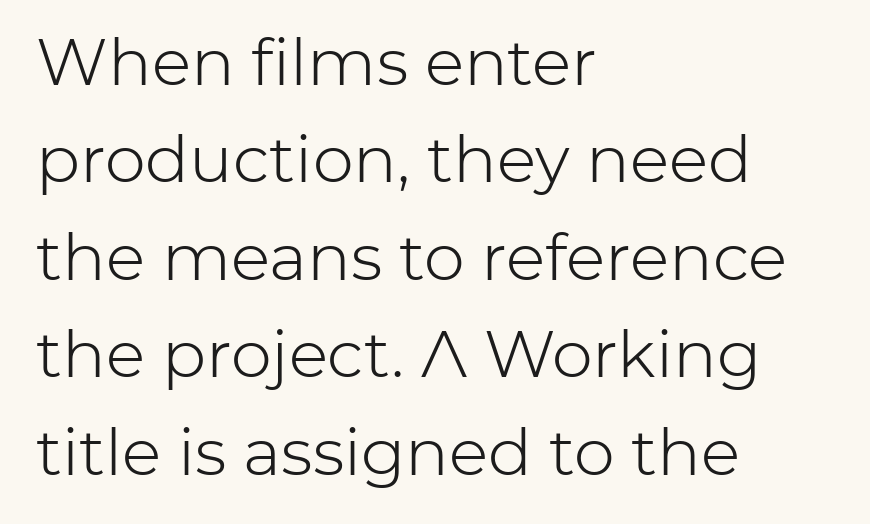
The face used here is proportionally spaced, like ordinary book or web type. Unmarked baselines from the first word to the last. Typeset ragged right — the left edge is the straight one. I'd call this a sans setting — the letters go barefoot. Weight: in the light-to-regular range. If you measured baseline to baseline, you'd find a middling distance.
